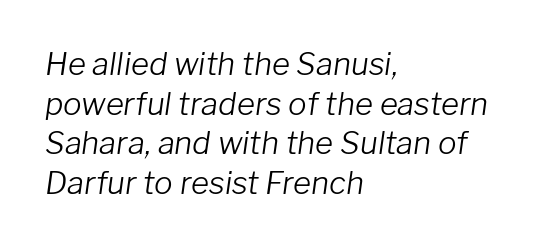
Q: Is the text bold? A: No.
Q: Is the text italic (slanted)? A: Yes, it leans right by about 8 degrees.
Q: Is the text underlined? A: No.
Q: How is the paragraph aligned? A: Left-aligned.
Q: Is the spacing between letters normal or unusually wide? A: Normal.
Q: Is the spacing between lines tight, normal or loose? A: Normal.
Q: Width (condensed, normal, or wide)? A: Normal.
Q: Stroke contrast? A: Low.
Q: x-height? A: Medium.
Q: Monospaced? A: No.
